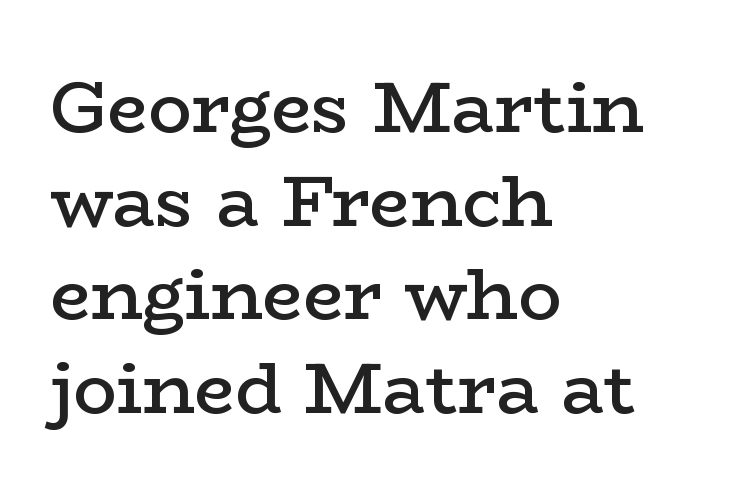
{"serif": "yes", "italic": "no", "bold": "semi", "weight": "semibold", "width": "wide", "stroke_contrast": "low", "x_height": "medium", "monospaced": "no", "underline": "no", "align": "left", "line_spacing": "normal", "line_spacing_ratio": 1.3, "letter_spacing": "normal", "letter_spacing_em": 0.0, "glyph_px": 72}
